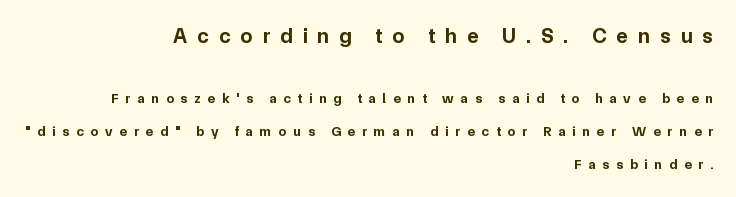
{"italic": "no", "bold": "yes", "underline": "no", "align": "right", "line_spacing": "loose", "line_spacing_ratio": 2.38, "letter_spacing": "wide", "letter_spacing_em": 0.49, "larger_block": "first", "size_ratio": 1.5, "glyph_px": 21}
